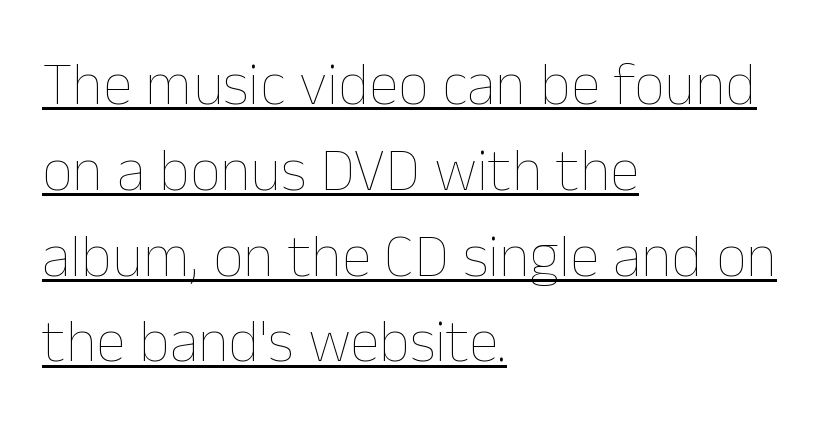
The image shows 60 px thin type, upright; set left-aligned, normal line spacing (1.43x), normal letter spacing, underlined; low stroke contrast and a medium x-height.
